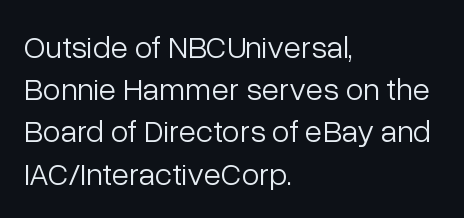
The paragraph shown leans on its left margin. Characters remain perfectly vertical along every line. The passage shown has conventional tracking throughout. Nothing heavy about these letters — not bold at all. These lines are composed in type without serifs. Only glyphs here, with clear space below each row.
